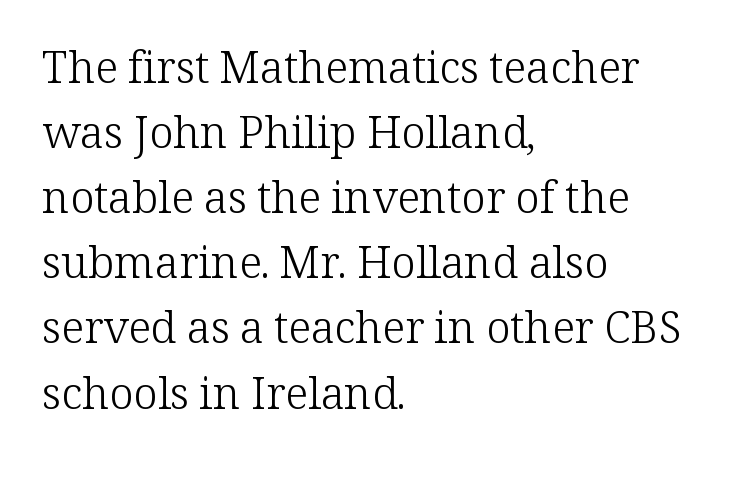
{"serif": "yes", "italic": "no", "bold": "no", "weight": "light", "width": "normal", "stroke_contrast": "low", "x_height": "medium", "monospaced": "no", "underline": "no", "align": "left", "line_spacing": "normal", "line_spacing_ratio": 1.48, "letter_spacing": "normal", "letter_spacing_em": 0.0, "glyph_px": 44}
